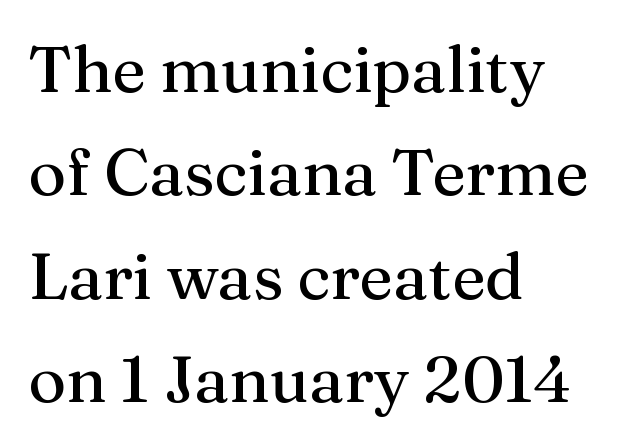
Q: Is the text italic (slanted)? A: No, it is upright.
Q: Is the typeface a serif or a sans-serif typeface? A: Serif.
Q: Is the text underlined? A: No.
Q: How is the paragraph aligned? A: Left-aligned.
Q: Is the spacing between letters normal or unusually wide? A: Normal.
Q: Is the spacing between lines tight, normal or loose? A: Normal.
Q: Width (condensed, normal, or wide)? A: Normal.
Q: Stroke contrast? A: Medium.
Q: x-height? A: Medium.
Q: Monospaced? A: No.
